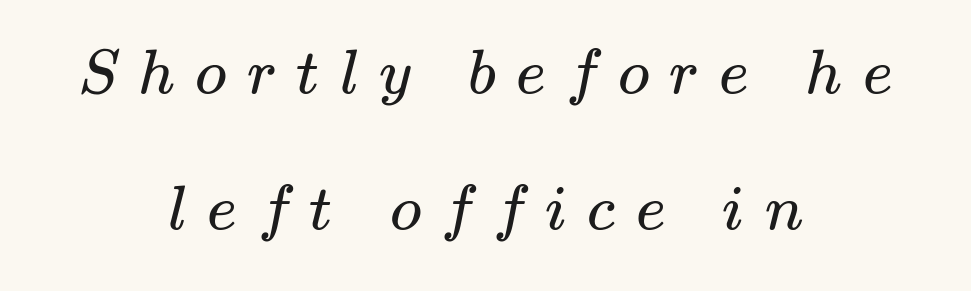
{"serif": "yes", "bold": "no", "weight": "regular", "width": "wide", "stroke_contrast": "medium", "x_height": "small", "monospaced": "no", "underline": "no", "align": "center", "line_spacing": "loose", "line_spacing_ratio": 2.13, "letter_spacing": "wide", "letter_spacing_em": 0.32, "glyph_px": 64}
